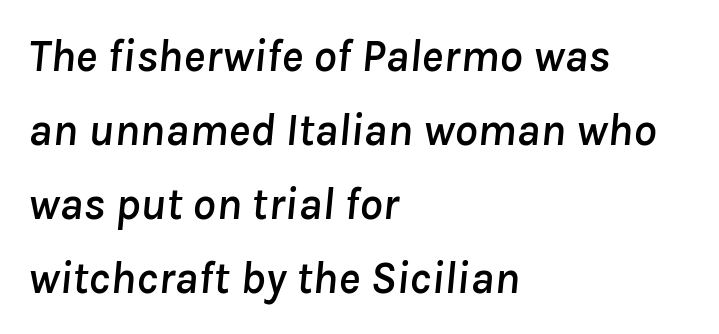
Q: Is the text italic (slanted)? A: Yes, it leans right by about 8 degrees.
Q: Is the text underlined? A: No.
Q: How is the paragraph aligned? A: Left-aligned.
Q: Is the spacing between letters normal or unusually wide? A: Normal.
Q: Is the spacing between lines tight, normal or loose? A: Normal.
Q: Width (condensed, normal, or wide)? A: Normal.
Q: Stroke contrast? A: Low.
Q: x-height? A: Medium.
Q: Monospaced? A: No.
